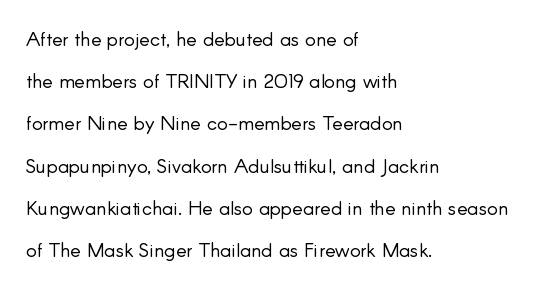
Left-aligned paragraph, ragged on the right. A light-to-regular cut is what we see here. Nobody drew a line under any word here. Airy leading. Notice how the stems are strictly vertical — no italics here.
